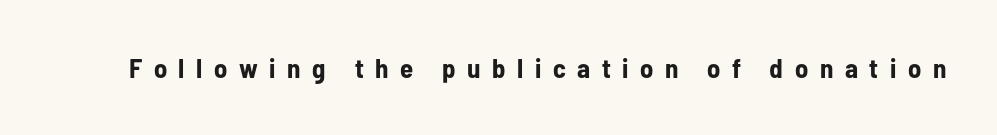
When letters stand straight like this, we call the style roman or upright. The gaps between neighbouring characters are conspicuously large. These lines carry a lot of weight — the face is fully bold. The zone under the glyphs is completely vacant.
